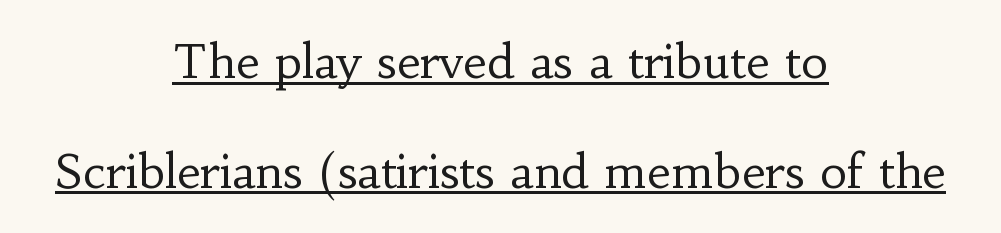
Are there feet on the stems? There are — it's a serif. A light-to-regular cut is what we see here. The face used here is rendered with its standard letterfit. The rendering uses a large line-height, opening up the rows. Varying glyph widths throughout — classic text-font behaviour.
